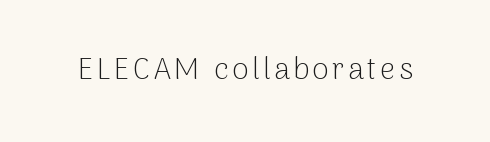
The letters stand straight up with perfectly vertical stems. Descenders hang freely into open space. A quiet, ordinary-to-light weight characterises the typeface. Nothing sits at the stroke ends, so this counts as sans-serif.
